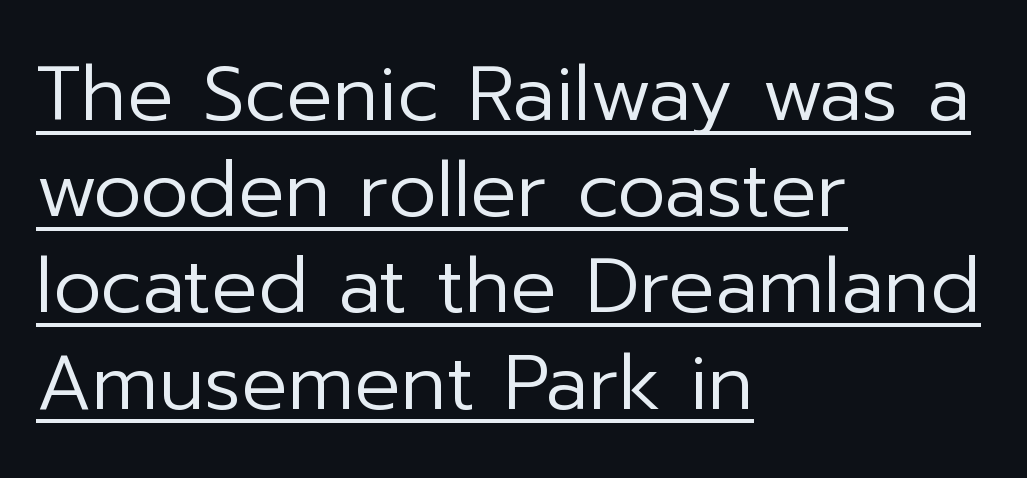
{"serif": "no", "italic": "no", "bold": "no", "weight": "regular", "width": "normal", "stroke_contrast": "low", "x_height": "medium", "monospaced": "no", "underline": "yes", "align": "left", "line_spacing": "normal", "line_spacing_ratio": 1.25, "letter_spacing": "normal", "letter_spacing_em": 0.0, "glyph_px": 77}
